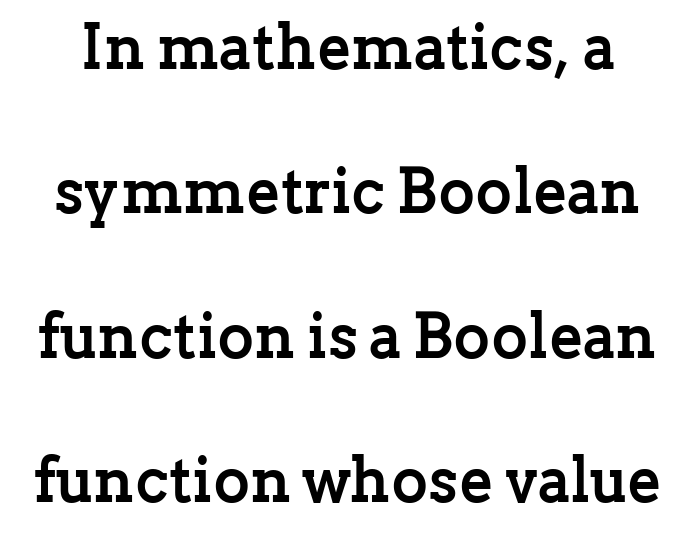
The image shows 63 px semibold serif type, upright; set loose line spacing (2.29x), normal letter spacing, not underlined; low stroke contrast and a medium x-height.
